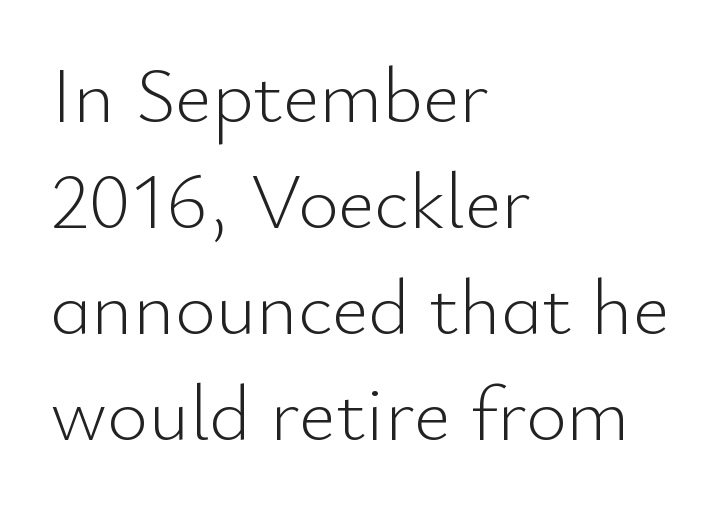
Grotesque or geometric, the face here clearly has no serifs. Between one letter and the next there's only the usual sliver of space. The space beneath each line is pristine and unruled. This sample has the flowing, uneven cadence of proportional lettering. This reads as an unemphasized weight, regular at the heaviest. The lines in this sample share a left origin and differ only in where they stop.
